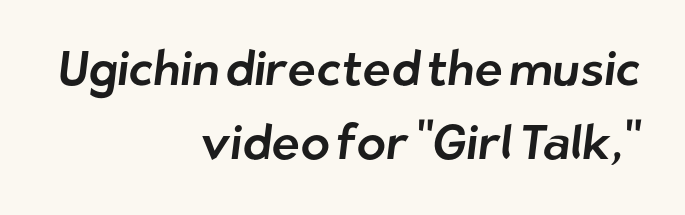
{"serif": "no", "width": "normal", "stroke_contrast": "low", "x_height": "medium", "monospaced": "no", "underline": "no", "align": "right", "line_spacing": "normal", "line_spacing_ratio": 1.54, "letter_spacing": "normal", "letter_spacing_em": 0.0, "glyph_px": 48}
